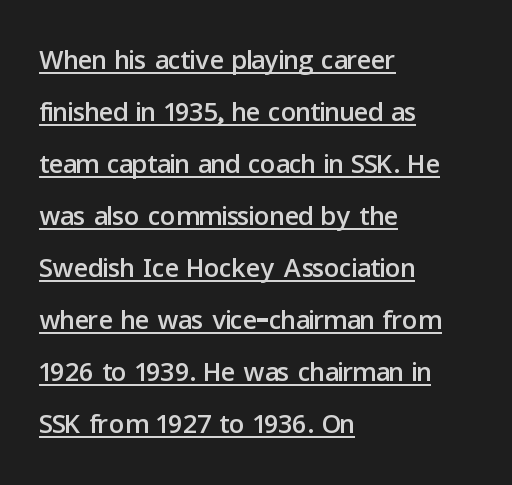
{"serif": "no", "italic": "no", "width": "normal", "stroke_contrast": "low", "x_height": "medium", "monospaced": "no", "underline": "yes", "align": "left", "line_spacing": "normal", "line_spacing_ratio": 1.37, "letter_spacing": "normal", "letter_spacing_em": 0.0, "glyph_px": 38}
